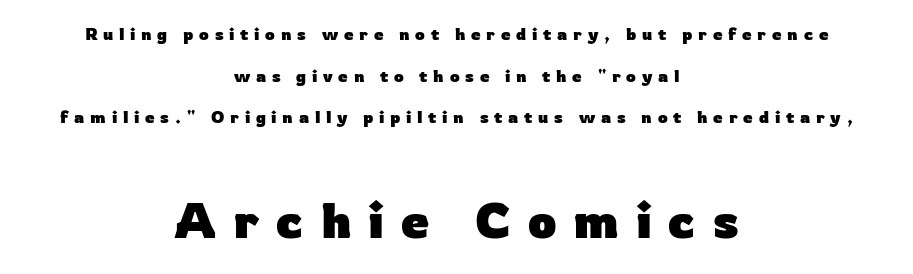
The image shows 50 px heavy sans-serif type, upright; set centered, loose line spacing (2.45x), unusually wide letter spacing (+0.34 em), not underlined; the second (bottom) block is 2.94x larger; low stroke contrast and a medium x-height.
